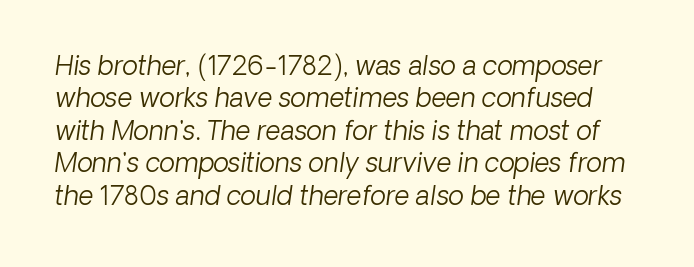
The image shows 26 px text type, italic (leaning right); set normal line spacing (1.25x), normal letter spacing, not underlined.
